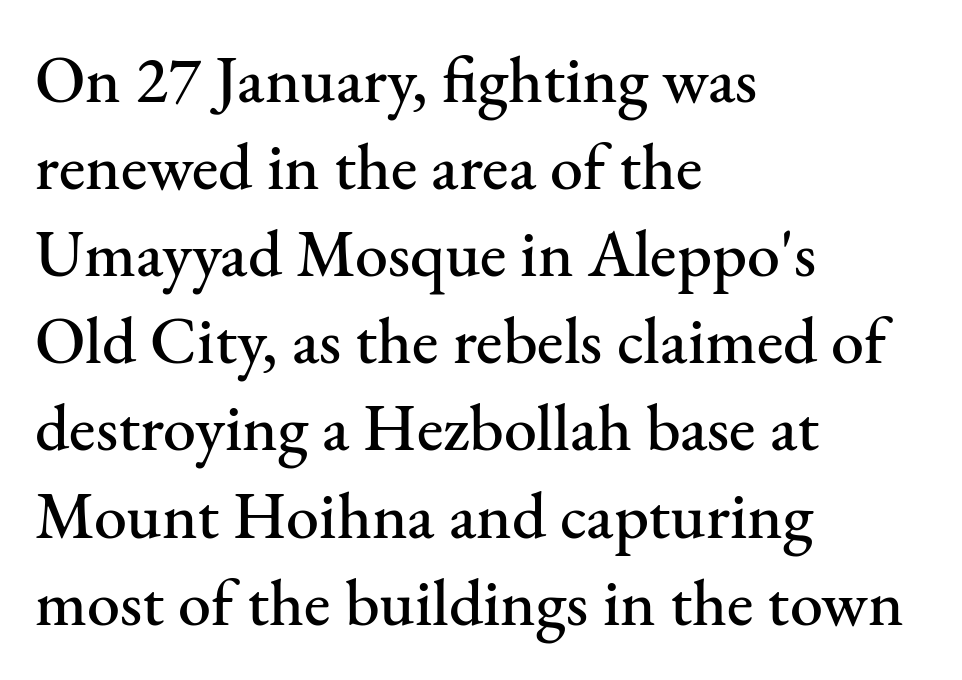
{"serif": "yes", "italic": "no", "width": "normal", "stroke_contrast": "medium", "x_height": "small", "monospaced": "no", "underline": "no", "align": "left", "line_spacing": "normal", "line_spacing_ratio": 1.32, "letter_spacing": "normal", "letter_spacing_em": 0.0, "glyph_px": 66}
